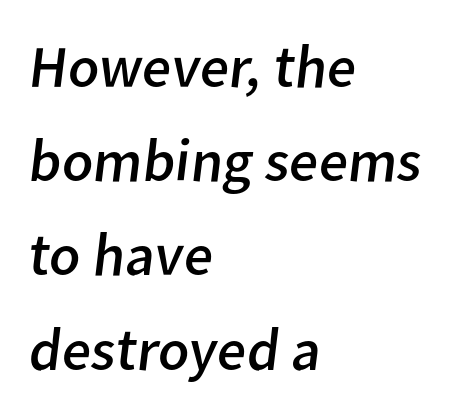
{"serif": "no", "bold": "no", "weight": "regular", "width": "normal", "stroke_contrast": "low", "x_height": "medium", "monospaced": "no", "underline": "no", "align": "left", "line_spacing": "normal", "line_spacing_ratio": 1.57, "letter_spacing": "normal", "letter_spacing_em": 0.0, "glyph_px": 60}
